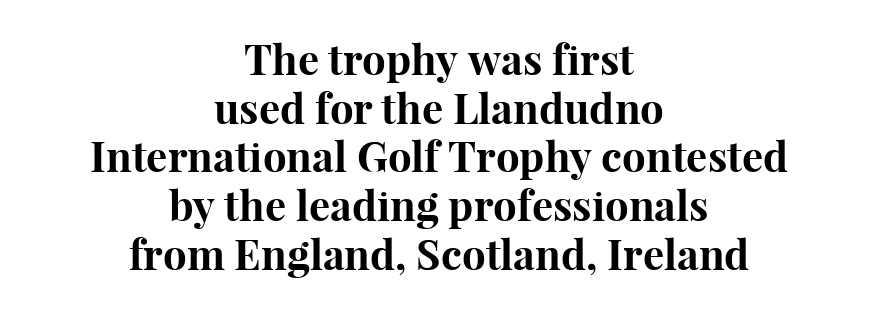
You could call the tracking neutral — neither tight nor loose. The paragraph shown floats in the horizontal middle. Do the characters align in a grid? No, the font is proportional. Do the letters lean? They stand straight.
